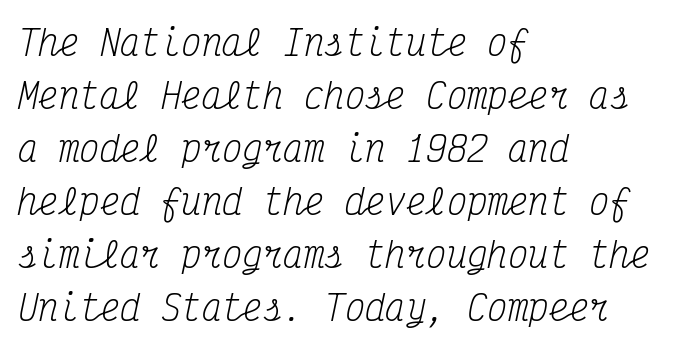
Q: Is the text bold? A: No.
Q: Is the text italic (slanted)? A: Yes, it leans right by about 12 degrees.
Q: Is the typeface a serif or a sans-serif typeface? A: Serif.
Q: Is the text underlined? A: No.
Q: How is the paragraph aligned? A: Left-aligned.
Q: Is the spacing between letters normal or unusually wide? A: Normal.
Q: Is the spacing between lines tight, normal or loose? A: Normal.
Q: Width (condensed, normal, or wide)? A: Condensed.
Q: Stroke contrast? A: Medium.
Q: x-height? A: Medium.
Q: Monospaced? A: Yes.
